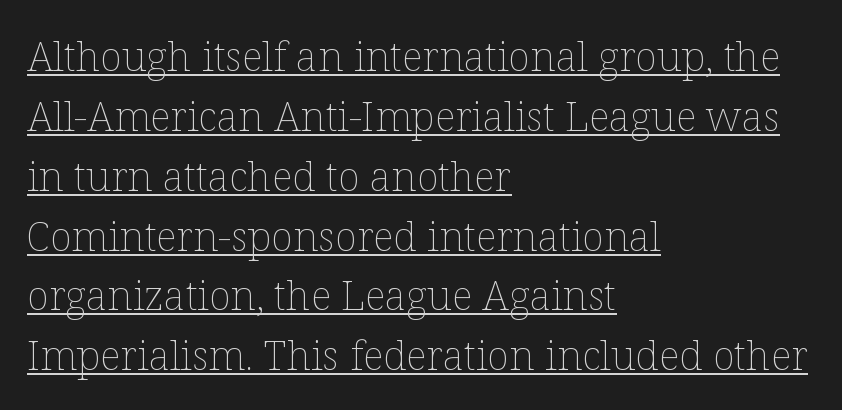
Q: Is the text bold? A: No.
Q: Is the text italic (slanted)? A: No, it is upright.
Q: Is the text underlined? A: Yes.
Q: How is the paragraph aligned? A: Left-aligned.
Q: Is the spacing between letters normal or unusually wide? A: Normal.
Q: Is the spacing between lines tight, normal or loose? A: Normal.
Q: Width (condensed, normal, or wide)? A: Normal.
Q: Stroke contrast? A: Low.
Q: x-height? A: Medium.
Q: Monospaced? A: No.
